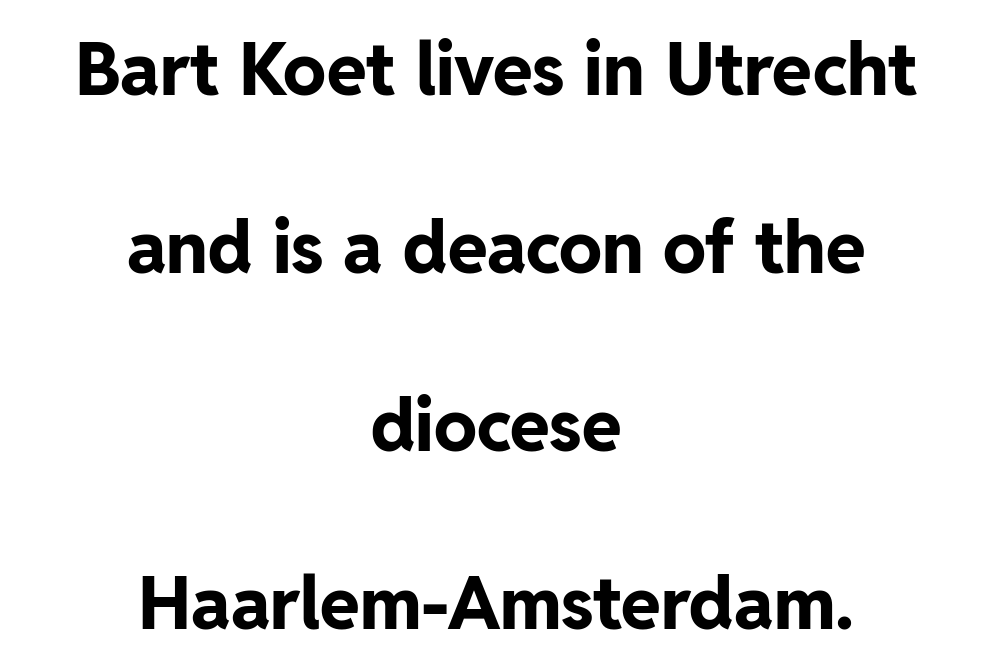
Q: Is the text bold? A: Yes.
Q: Is the text italic (slanted)? A: No, it is upright.
Q: Is the typeface a serif or a sans-serif typeface? A: Sans-serif.
Q: Is the text underlined? A: No.
Q: How is the paragraph aligned? A: Centered.
Q: Is the spacing between letters normal or unusually wide? A: Normal.
Q: Is the spacing between lines tight, normal or loose? A: Loose.
Q: Width (condensed, normal, or wide)? A: Normal.
Q: Stroke contrast? A: Low.
Q: x-height? A: Medium.
Q: Monospaced? A: No.
